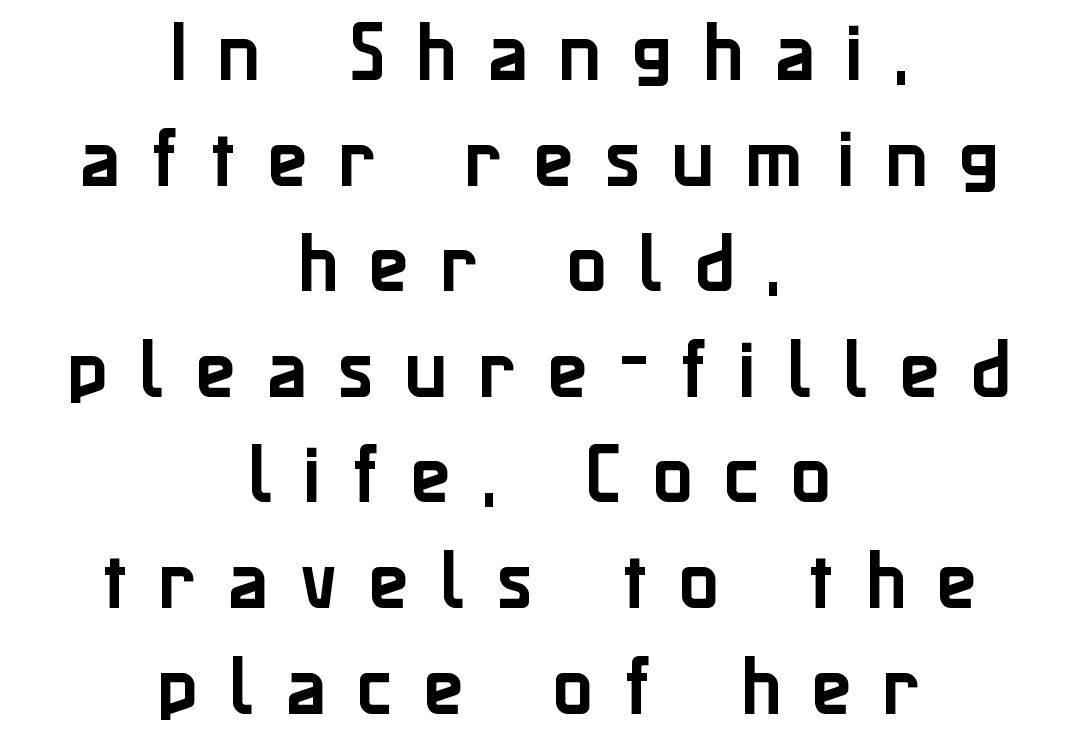
The tracking reads as deliberately expanded to a designer's eye. The paragraph shown floats in the horizontal middle. Compared with typical paragraphs, the rows here are spaced about the same. The passage shown is typed in a proportional face where columns would drift. Descender tails drop into unmarked territory. This is roman type, the default non-slanted kind.
